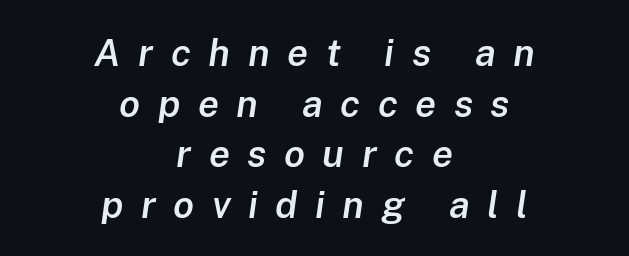
Q: Is the text bold? A: Semi-bold.
Q: Is the text italic (slanted)? A: Yes, it leans right by about 8 degrees.
Q: Is the text underlined? A: No.
Q: How is the paragraph aligned? A: Centered.
Q: Is the spacing between letters normal or unusually wide? A: Unusually wide.
Q: Is the spacing between lines tight, normal or loose? A: Normal.
Q: Width (condensed, normal, or wide)? A: Normal.
Q: Stroke contrast? A: Low.
Q: x-height? A: Medium.
Q: Monospaced? A: No.
